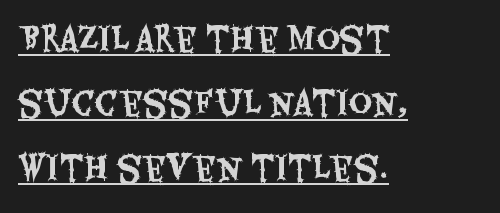
A typographer would call this underscored text. The setting favours the left margin, as ordinary paragraphs usually do. The axis of the letterforms is exactly vertical. Regarding leading, the lines here are spaced well apart.
